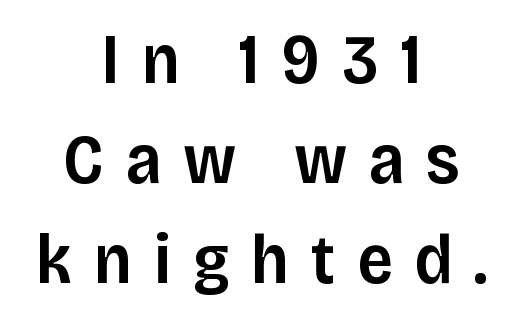
Proportional: the letters do not fall into vertical columns. A typesetter would label this face a sans. Strokes here are thickened, but only to semibold level. A normal amount of white space separates one row of letters from the next. Honestly, there is no underline to notice here at all. The horizontal fit of the characters is loose and conspicuously gappy.
